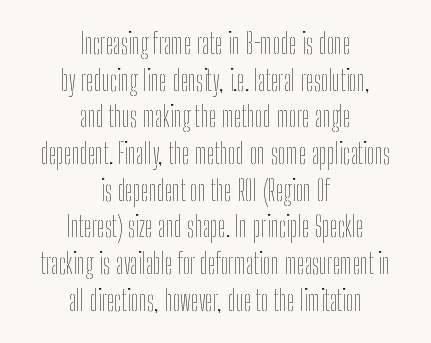
Is the block centered? Yes — each line is placed symmetrically about the middle. Is this a heavy cut? Hardly; it is regular or lighter. Only glyphs here, with clear space below each row. The letters sit at their default tracking, neither squeezed nor spread. The specimen reads as upright at a glance. Is this a fixed-width face? No — the glyphs have proportional, varying widths.
